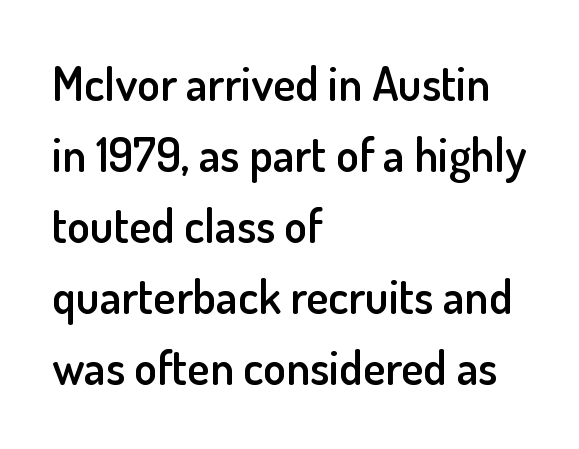
The image shows 47 px semibold sans-serif type, upright; set left-aligned, normal line spacing (1.51x), normal letter spacing, not underlined; low stroke contrast and a small x-height.
